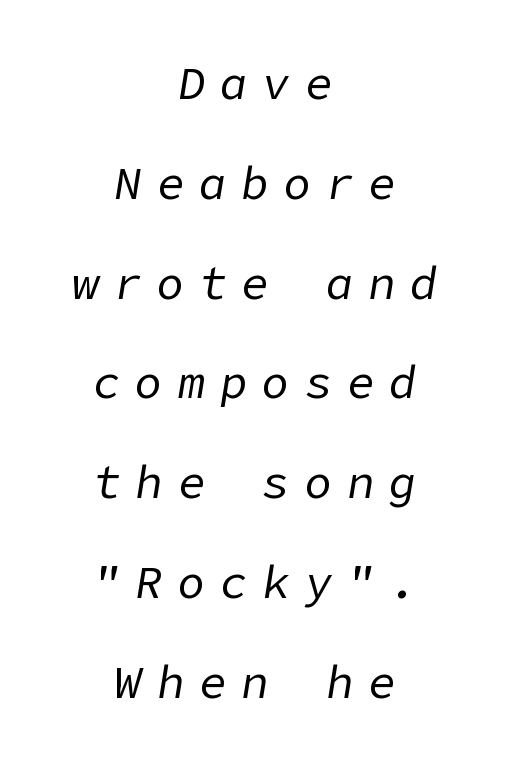
Q: Is the text bold? A: No.
Q: Is the text italic (slanted)? A: Yes, it leans right by about 9 degrees.
Q: Is the text underlined? A: No.
Q: How is the paragraph aligned? A: Centered.
Q: Is the spacing between letters normal or unusually wide? A: Unusually wide.
Q: Is the spacing between lines tight, normal or loose? A: Loose.
Q: Width (condensed, normal, or wide)? A: Normal.
Q: Stroke contrast? A: Low.
Q: x-height? A: Medium.
